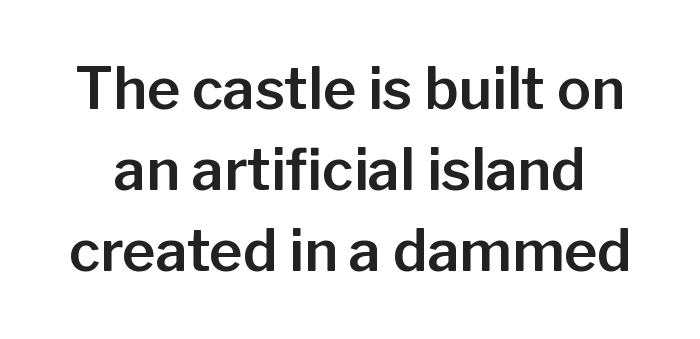
{"serif": "no", "italic": "no", "width": "normal", "stroke_contrast": "low", "x_height": "medium", "monospaced": "no", "underline": "no", "line_spacing": "normal", "line_spacing_ratio": 1.42, "letter_spacing": "normal", "letter_spacing_em": 0.0, "glyph_px": 57}
